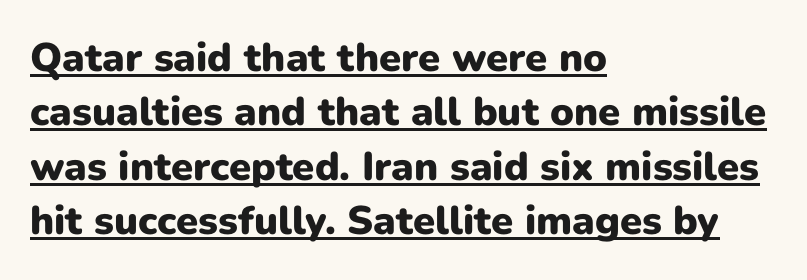
Q: Is the text bold? A: Yes.
Q: Is the text italic (slanted)? A: No, it is upright.
Q: Is the typeface a serif or a sans-serif typeface? A: Sans-serif.
Q: Is the text underlined? A: Yes.
Q: How is the paragraph aligned? A: Left-aligned.
Q: Is the spacing between letters normal or unusually wide? A: Normal.
Q: Is the spacing between lines tight, normal or loose? A: Normal.
Q: Width (condensed, normal, or wide)? A: Normal.
Q: Stroke contrast? A: Low.
Q: x-height? A: Medium.
Q: Monospaced? A: No.
